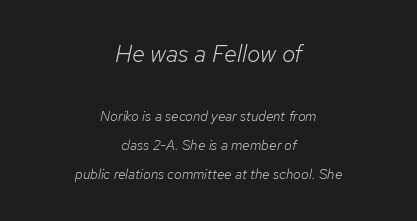
The space beneath each line is pristine and unruled. How are the letters spaced? Ordinarily, with no added tracking. Slanted lettering throughout. Notice how the passage keeps no hard edge, just a central spine.
